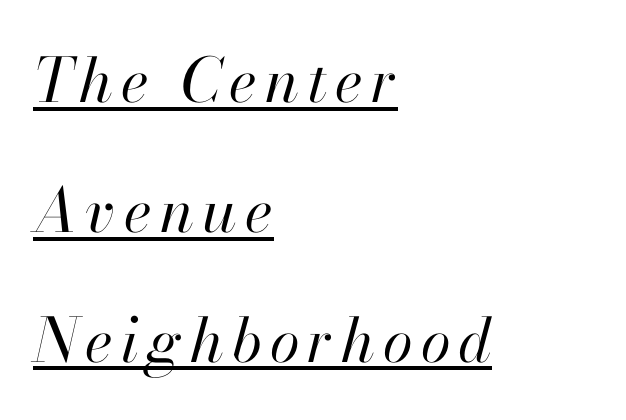
Q: Is the text bold? A: No.
Q: Is the text italic (slanted)? A: Yes, it leans right by about 13 degrees.
Q: Is the text underlined? A: Yes.
Q: How is the paragraph aligned? A: Left-aligned.
Q: Is the spacing between lines tight, normal or loose? A: Loose.
Q: Width (condensed, normal, or wide)? A: Normal.
Q: Stroke contrast? A: High.
Q: x-height? A: Small.
Q: Monospaced? A: No.
